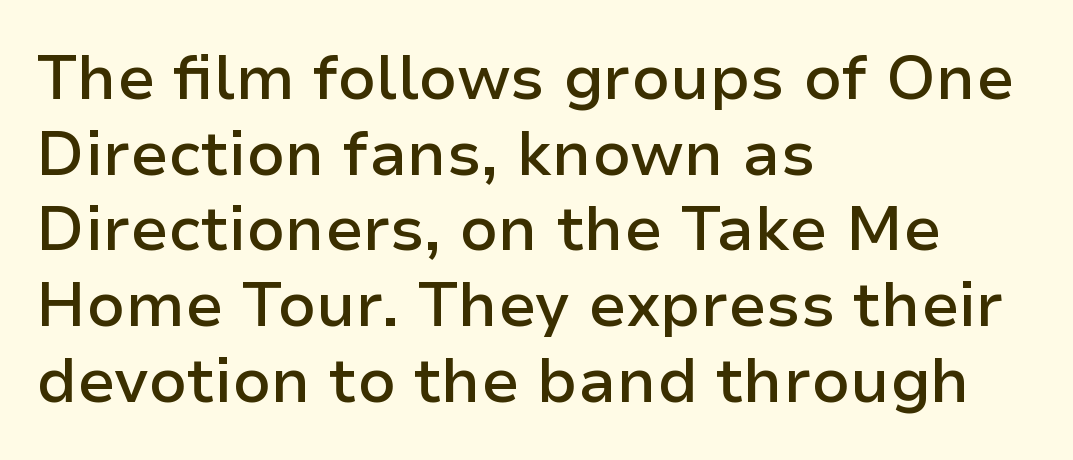
The image shows 62 px semibold sans-serif type, upright; set left-aligned, line spacing 1.22x, normal letter spacing, not underlined; low stroke contrast and a medium x-height.
